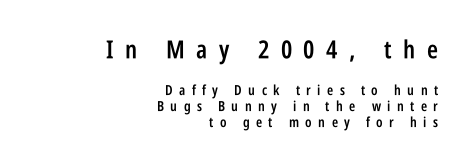
Q: Is the text bold? A: Semi-bold.
Q: Is the text italic (slanted)? A: No, it is upright.
Q: Is the text underlined? A: No.
Q: How is the paragraph aligned? A: Right-aligned.
Q: Is the spacing between letters normal or unusually wide? A: Unusually wide.
Q: Is the spacing between lines tight, normal or loose? A: Tight.
Q: Which block of text is set in a larger size, the first (top) or the second (bottom)? A: The first (top) one.
